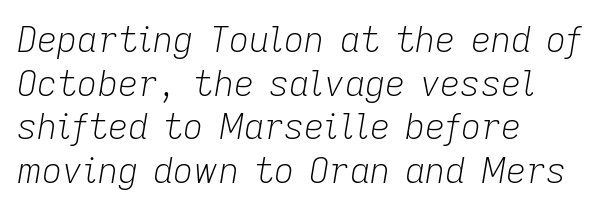
Line beginnings align vertically; line endings do not. Normally led — the rows are evenly, conventionally spaced. Check under the words: just untouched page. The font is comparable to plain body text, perhaps lighter. A typesetter would call this proportional, since set widths differ per character.
